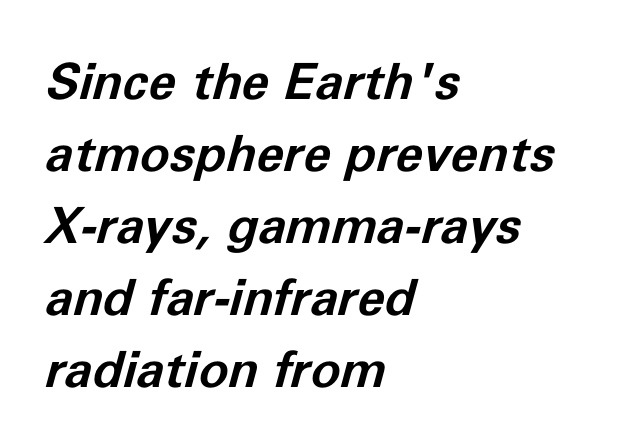
{"italic": "yes", "lean": "right", "slant_degrees": 11, "bold": "yes", "weight": "bold", "width": "normal", "stroke_contrast": "low", "x_height": "medium", "monospaced": "no", "underline": "no", "align": "left", "line_spacing": "normal", "line_spacing_ratio": 1.44, "letter_spacing": "normal", "letter_spacing_em": 0.0, "glyph_px": 50}
